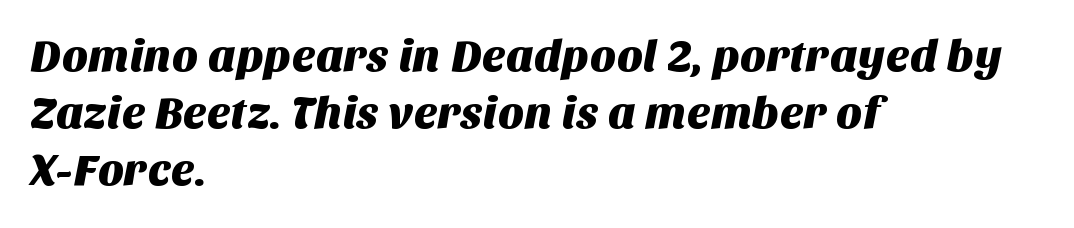
{"serif": "no", "width": "normal", "stroke_contrast": "medium", "x_height": "large", "monospaced": "no", "underline": "no", "align": "left", "line_spacing": "normal", "line_spacing_ratio": 1.27, "letter_spacing": "normal", "letter_spacing_em": 0.0, "glyph_px": 45}
